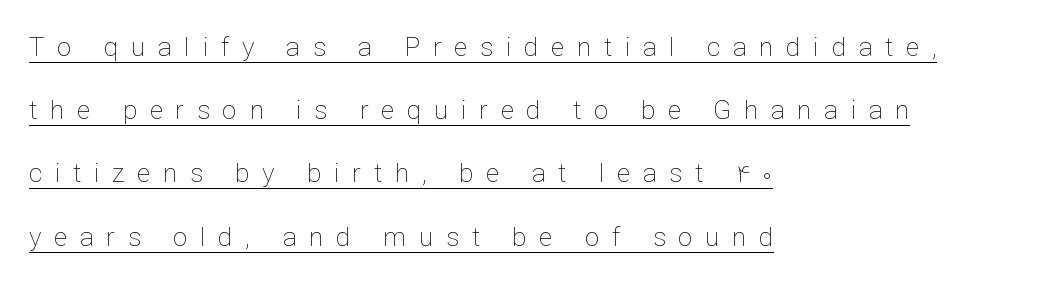
The image shows 26 px text type, upright; set left-aligned, loose line spacing (2.43x), unusually wide letter spacing (+0.49 em), underlined.
